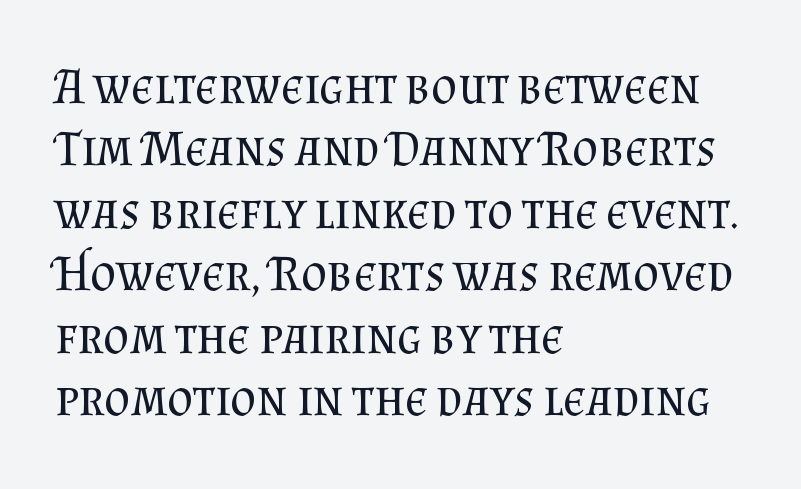
The face used here is rendered with its standard letterfit. Caption: multi-line text, flush left, ragged right. The weight would be labelled regular, book, light, or lighter still. Notice how the stems are strictly vertical — no italics here. Lines of text with bare space underneath.
